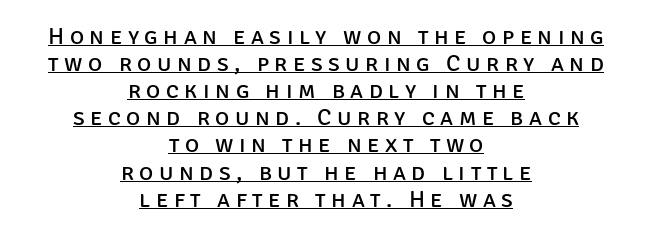
The image shows 24 px text type, upright; set centered, tight line spacing (1.13x), unusually wide letter spacing (+0.23 em), underlined.
